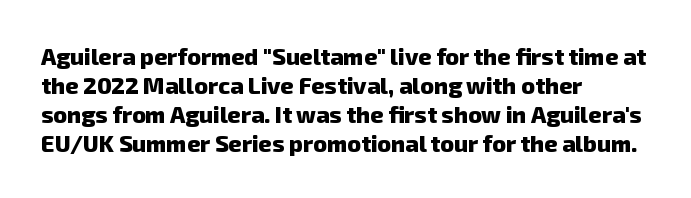
Q: Is the text bold? A: Yes.
Q: Is the text underlined? A: No.
Q: How is the paragraph aligned? A: Left-aligned.
Q: Is the spacing between letters normal or unusually wide? A: Normal.
Q: Is the spacing between lines tight, normal or loose? A: Normal.
